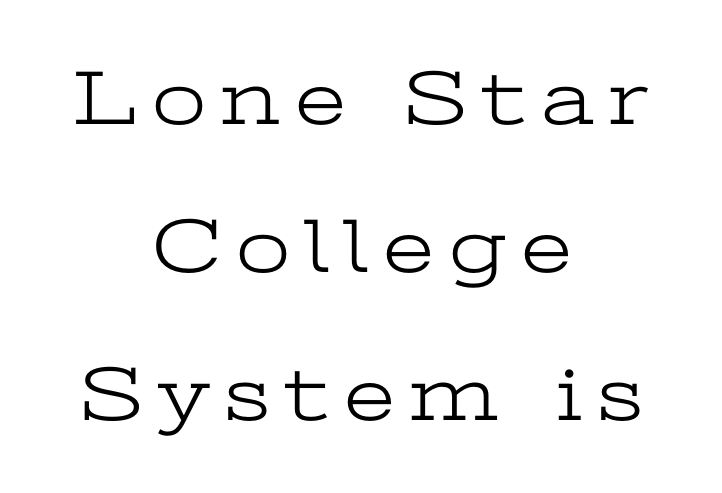
The image shows 78 px light, wide serif type, upright; set centered, loose line spacing (1.9x), not underlined; low stroke contrast and a medium x-height.
